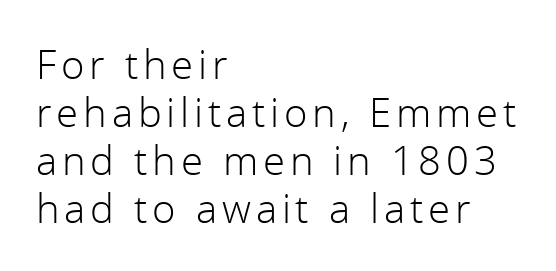
Designer's note — italics off, roman on. All the whitespace from short lines collects on the right. The letterforms sit at book weight or below. The letters advance in unequal steps, a hallmark of proportional type.
